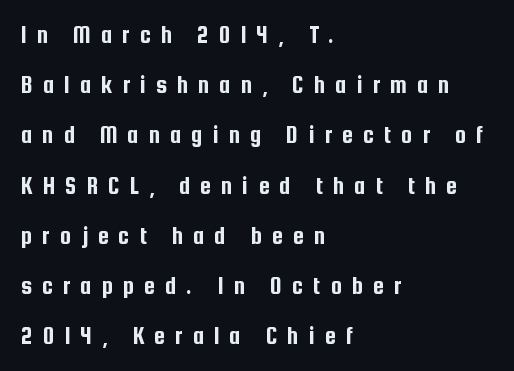
Q: Is the text italic (slanted)? A: No, it is upright.
Q: Is the text underlined? A: No.
Q: How is the paragraph aligned? A: Left-aligned.
Q: Is the spacing between letters normal or unusually wide? A: Unusually wide.
Q: Is the spacing between lines tight, normal or loose? A: Loose.
